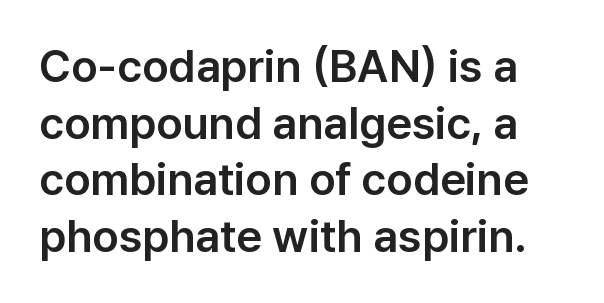
{"serif": "no", "italic": "no", "width": "normal", "stroke_contrast": "low", "x_height": "medium", "monospaced": "no", "underline": "no", "line_spacing": "normal", "line_spacing_ratio": 1.26, "letter_spacing": "normal", "letter_spacing_em": 0.0, "glyph_px": 45}
